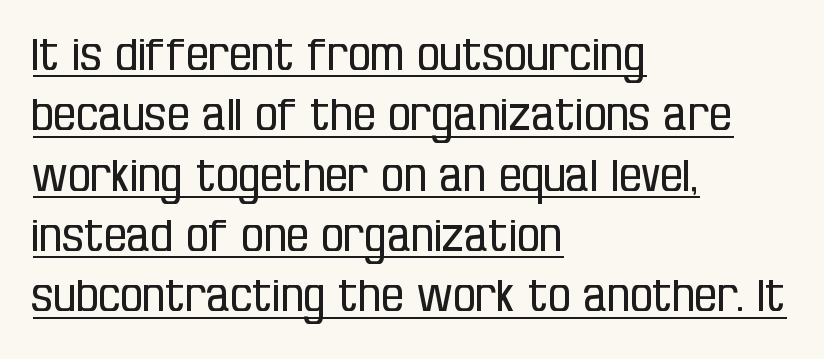
{"serif": "no", "italic": "no", "bold": "no", "weight": "regular", "width": "condensed", "stroke_contrast": "low", "x_height": "large", "monospaced": "no", "underline": "yes", "align": "left", "line_spacing": "normal", "line_spacing_ratio": 1.34, "letter_spacing": "normal", "letter_spacing_em": 0.0, "glyph_px": 45}
